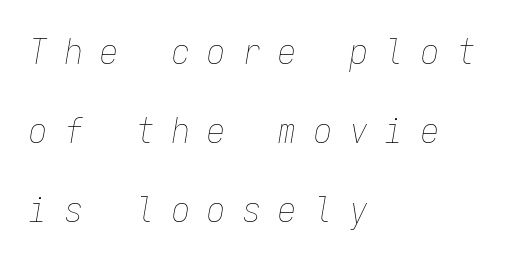
Fixed-width glyphs throughout — classic coding-font behaviour. The glyphs look as if they've been sheared to an angle. The lines in this sample share a left origin and differ only in where they stop. Rows of type keep a wide berth in the vertical direction.
